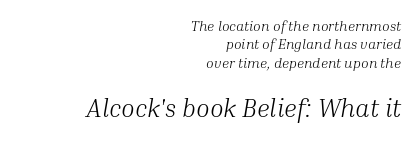
The image shows 25 px text type, italic (leaning right); set right-aligned, normal line spacing (1.32x), normal letter spacing, not underlined; the second (bottom) block is 1.79x larger.
